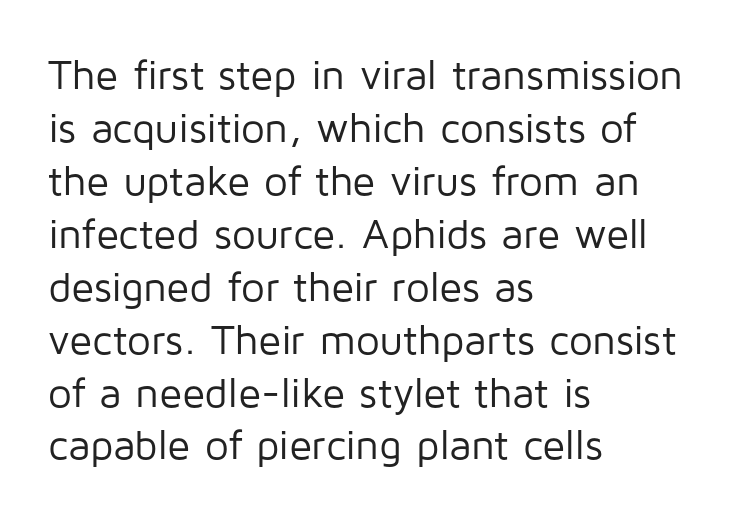
The image shows 42 px regular-weight sans-serif type, upright; set left-aligned, normal line spacing (1.26x), normal letter spacing, not underlined; low stroke contrast and a medium x-height.
